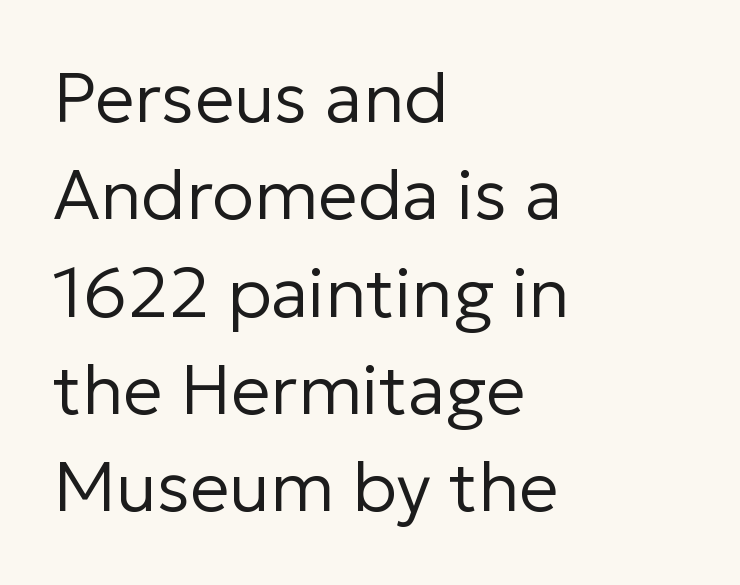
The image shows 70 px regular-weight sans-serif type, upright; set left-aligned, normal line spacing (1.39x), normal letter spacing, not underlined; low stroke contrast and a medium x-height.
